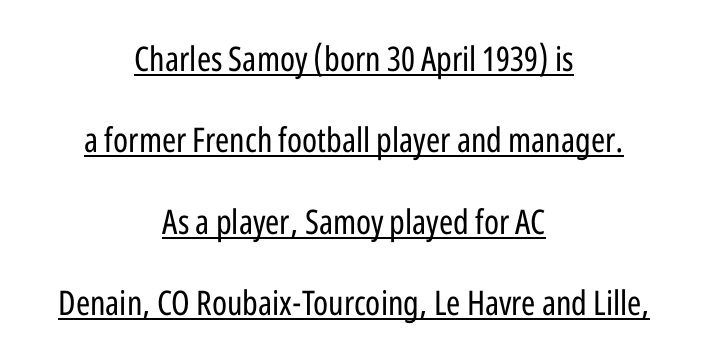
This sample is center-justified, so both line endings float freely. The words here are underlined. Is the letter spacing exaggerated? No — it looks like the ordinary default. No chunkiness to these letters — they're not bold. Unlike italic type, these characters show no tilt at all.
